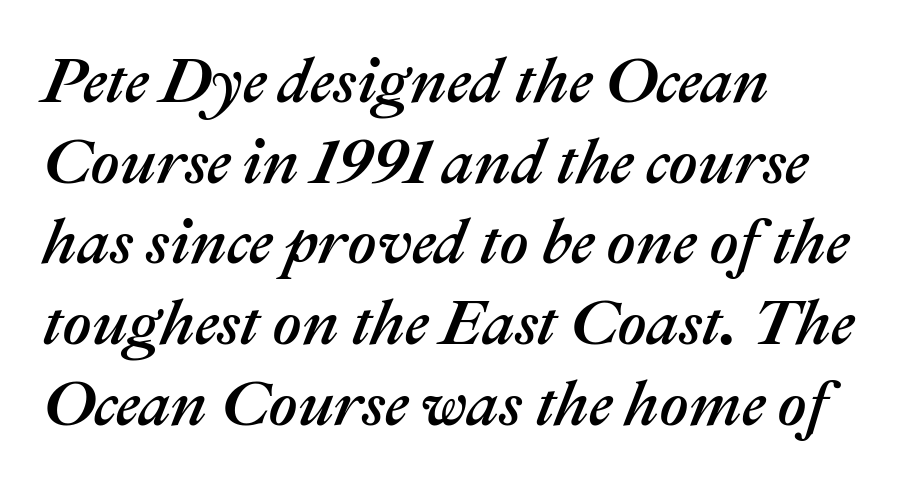
Visually the block forms a straight wall on the left and a jagged coastline on the right. A typesetter would call this proportional, since set widths differ per character. A typesetter would call this leading conventional body-copy spacing. A typesetter would call this zero additional tracking. The string is rendered with underlining switched off.
